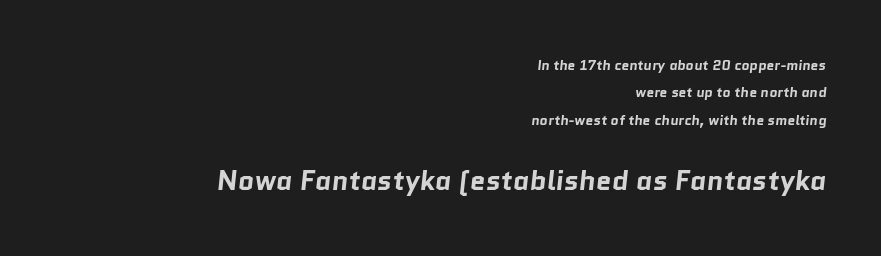
Q: Is the text bold? A: Yes.
Q: Is the typeface a serif or a sans-serif typeface? A: Sans-serif.
Q: Is the text underlined? A: No.
Q: How is the paragraph aligned? A: Right-aligned.
Q: Is the spacing between letters normal or unusually wide? A: Normal.
Q: Is the spacing between lines tight, normal or loose? A: Loose.
Q: Which block of text is set in a larger size, the first (top) or the second (bottom)? A: The second (bottom) one.
Q: Width (condensed, normal, or wide)? A: Normal.
Q: Stroke contrast? A: Low.
Q: x-height? A: Medium.
Q: Monospaced? A: No.
